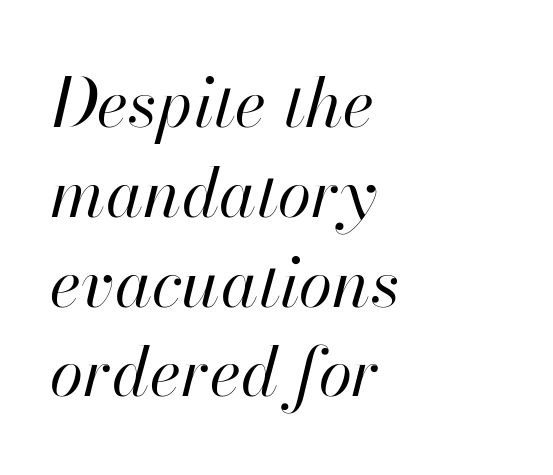
{"italic": "yes", "lean": "right", "slant_degrees": 13, "bold": "no", "weight": "regular", "width": "normal", "stroke_contrast": "high", "x_height": "small", "monospaced": "no", "underline": "no", "align": "left", "line_spacing": "normal", "line_spacing_ratio": 1.32, "letter_spacing": "normal", "letter_spacing_em": 0.0, "glyph_px": 68}
